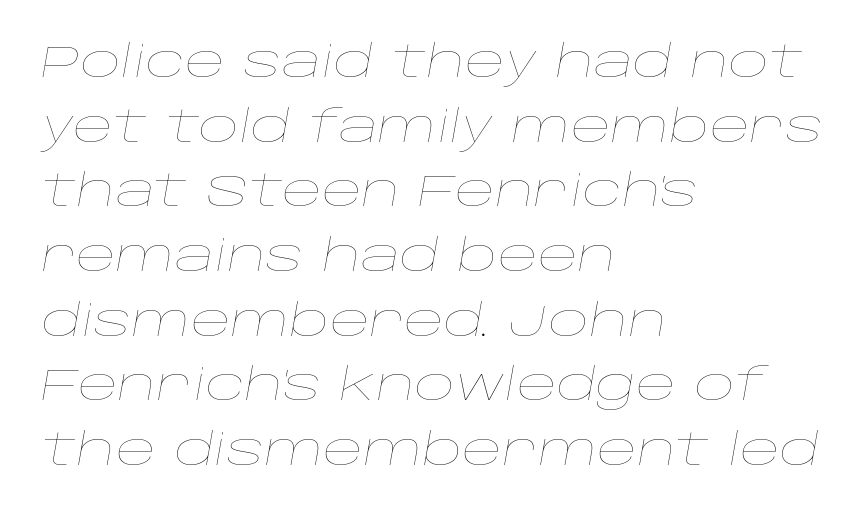
{"italic": "yes", "lean": "right", "slant_degrees": 10, "bold": "no", "weight": "thin", "width": "wide", "stroke_contrast": "low", "x_height": "large", "monospaced": "no", "underline": "no", "align": "left", "line_spacing": "normal", "line_spacing_ratio": 1.47, "letter_spacing": "normal", "letter_spacing_em": 0.0, "glyph_px": 44}
